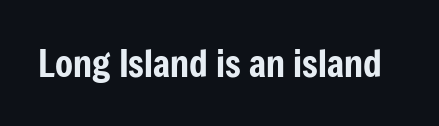
{"serif": "no", "italic": "no", "width": "condensed", "stroke_contrast": "low", "x_height": "medium", "monospaced": "no", "underline": "no", "letter_spacing": "normal", "letter_spacing_em": 0.0, "glyph_px": 37}
